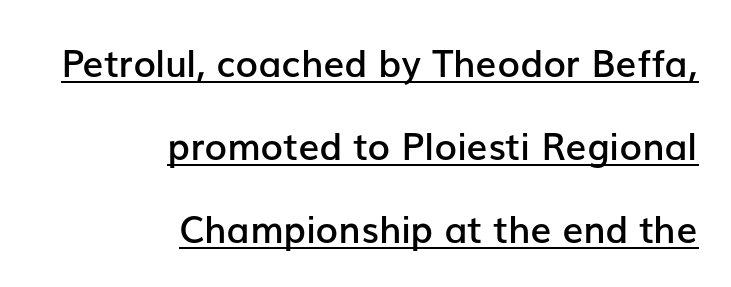
Q: Is the text bold? A: Semi-bold.
Q: Is the text italic (slanted)? A: No, it is upright.
Q: Is the typeface a serif or a sans-serif typeface? A: Sans-serif.
Q: Is the text underlined? A: Yes.
Q: How is the paragraph aligned? A: Right-aligned.
Q: Is the spacing between letters normal or unusually wide? A: Normal.
Q: Is the spacing between lines tight, normal or loose? A: Loose.
Q: Width (condensed, normal, or wide)? A: Normal.
Q: Stroke contrast? A: Low.
Q: x-height? A: Medium.
Q: Monospaced? A: No.
